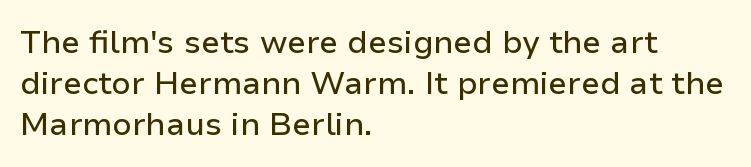
Q: Is the text italic (slanted)? A: No, it is upright.
Q: Is the typeface a serif or a sans-serif typeface? A: Sans-serif.
Q: Is the text underlined? A: No.
Q: How is the paragraph aligned? A: Left-aligned.
Q: Is the spacing between letters normal or unusually wide? A: Normal.
Q: Is the spacing between lines tight, normal or loose? A: Normal.
Q: Width (condensed, normal, or wide)? A: Normal.
Q: Stroke contrast? A: Low.
Q: x-height? A: Medium.
Q: Monospaced? A: No.
